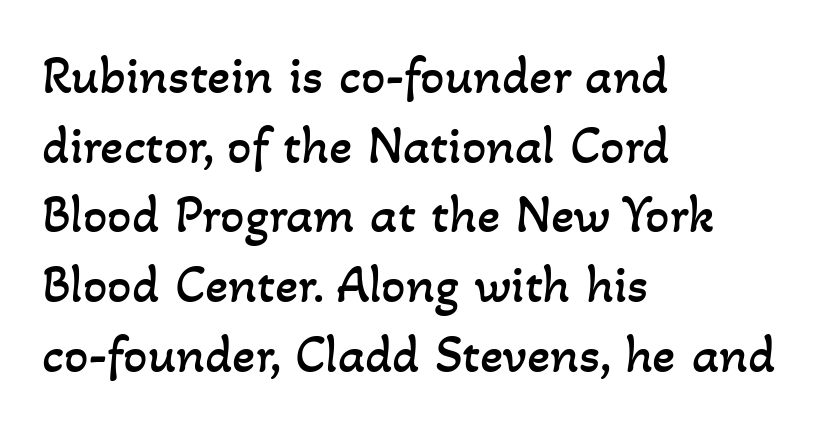
The paragraph shown leans on its left margin. Leading matches the norm, producing a regular column. A quiet, ordinary-to-light weight characterises the typeface. A typesetter would call this proportional, since set widths differ per character.
